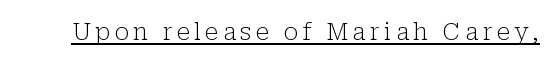
Q: Is the text bold? A: No.
Q: Is the text italic (slanted)? A: No, it is upright.
Q: Is the text underlined? A: Yes.
